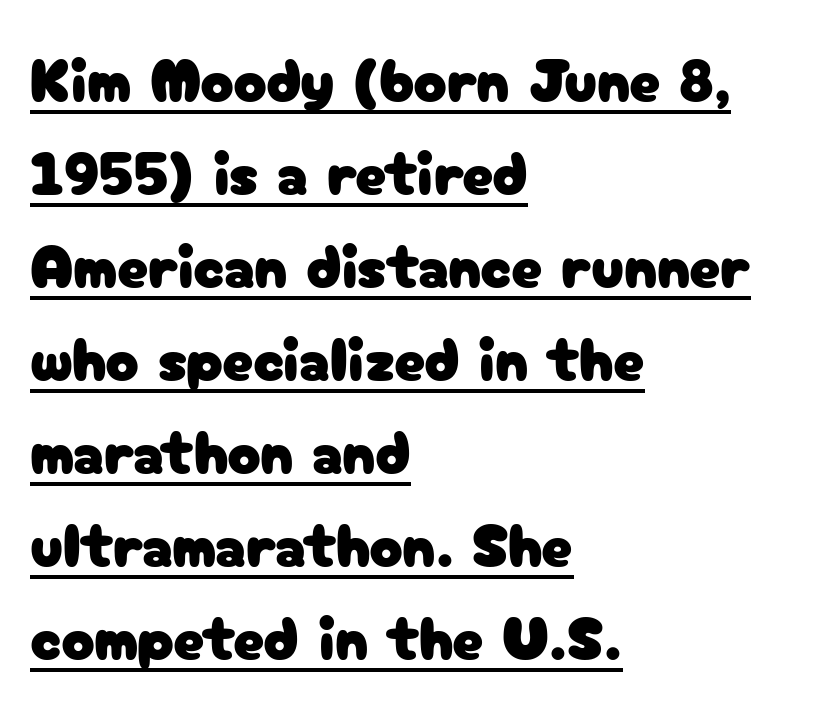
{"serif": "no", "italic": "no", "width": "normal", "stroke_contrast": "low", "x_height": "medium", "monospaced": "no", "underline": "yes", "align": "left", "line_spacing": "normal", "line_spacing_ratio": 1.5, "letter_spacing": "normal", "letter_spacing_em": 0.0, "glyph_px": 62}
